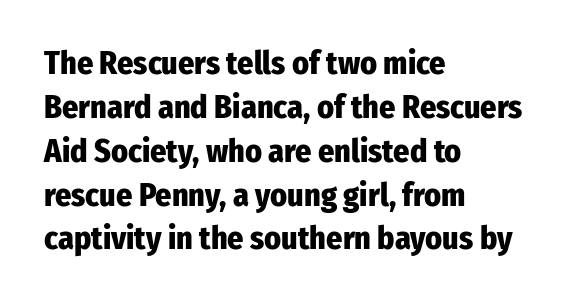
Q: Is the text bold? A: Yes.
Q: Is the text italic (slanted)? A: No, it is upright.
Q: Is the typeface a serif or a sans-serif typeface? A: Sans-serif.
Q: Is the text underlined? A: No.
Q: How is the paragraph aligned? A: Left-aligned.
Q: Is the spacing between letters normal or unusually wide? A: Normal.
Q: Is the spacing between lines tight, normal or loose? A: Normal.
Q: Width (condensed, normal, or wide)? A: Condensed.
Q: Stroke contrast? A: Low.
Q: x-height? A: Medium.
Q: Monospaced? A: No.
